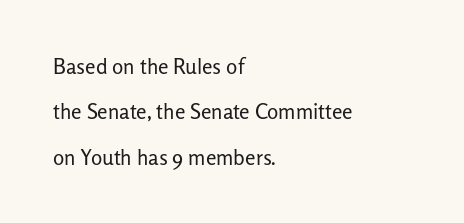
Heft: none added — not bold. Successive baselines arrive slowly, with a big drop between each. In terms of posture, this sample is upright. The rendering keeps characters at their native spacing. Left-aligned paragraph, ragged on the right.
